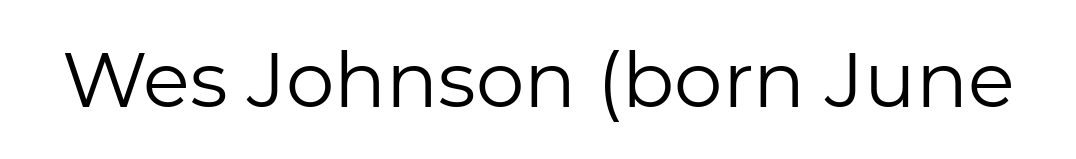
Q: Is the text bold? A: No.
Q: Is the text italic (slanted)? A: No, it is upright.
Q: Is the typeface a serif or a sans-serif typeface? A: Sans-serif.
Q: Is the text underlined? A: No.
Q: Is the spacing between letters normal or unusually wide? A: Normal.
Q: Width (condensed, normal, or wide)? A: Normal.
Q: Stroke contrast? A: Low.
Q: x-height? A: Medium.
Q: Monospaced? A: No.
